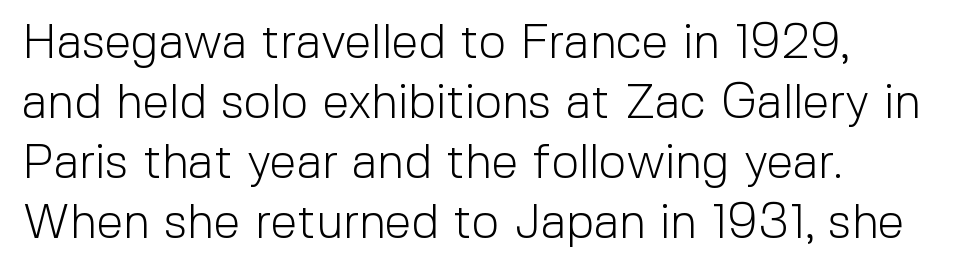
The image shows 48 px light sans-serif type, upright; set normal line spacing (1.25x), normal letter spacing, not underlined; a medium x-height.
